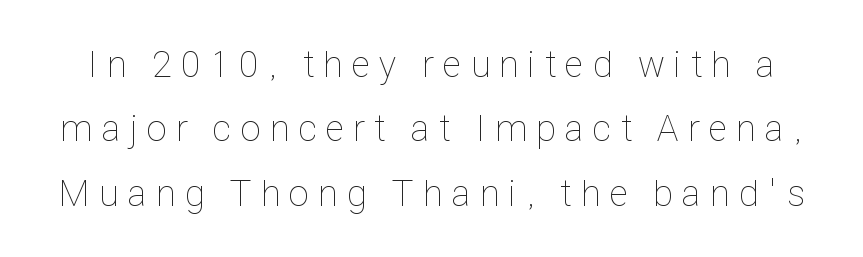
Q: Is the text bold? A: No.
Q: Is the text italic (slanted)? A: No, it is upright.
Q: Is the text underlined? A: No.
Q: Is the spacing between letters normal or unusually wide? A: Unusually wide.
Q: Width (condensed, normal, or wide)? A: Condensed.
Q: Stroke contrast? A: Low.
Q: x-height? A: Medium.
Q: Monospaced? A: No.
